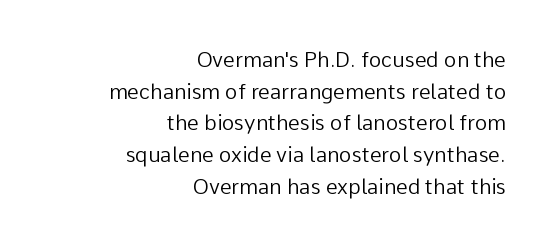
{"italic": "no", "bold": "no", "underline": "no", "align": "right", "line_spacing": "normal", "line_spacing_ratio": 1.51, "letter_spacing": "normal", "letter_spacing_em": 0.0, "glyph_px": 21}
